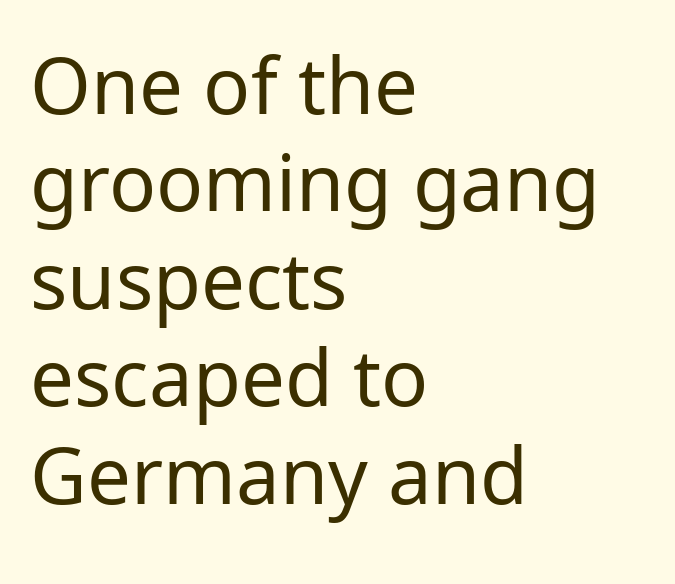
{"serif": "no", "italic": "no", "bold": "no", "weight": "regular", "width": "normal", "stroke_contrast": "low", "x_height": "medium", "monospaced": "no", "underline": "no", "align": "left", "line_spacing": "normal", "line_spacing_ratio": 1.25, "letter_spacing": "normal", "letter_spacing_em": 0.0, "glyph_px": 78}
